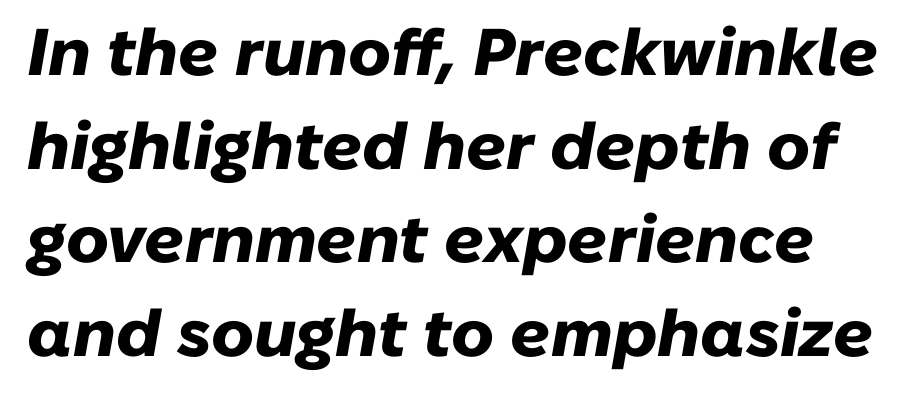
The image shows 66 px heavy type, italic (leaning right); set normal line spacing (1.42x), normal letter spacing, not underlined; low stroke contrast and a medium x-height.
